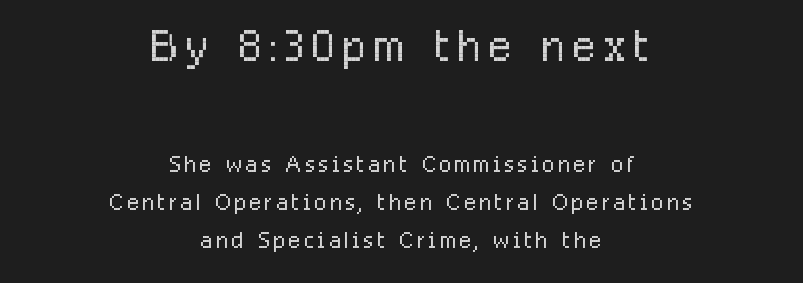
Is the type heavy? It reads as light-to-regular instead. To sum up the face: it is a sans, with no serifs. Here the designer chose a conventional face with non-uniform glyph widths. These lines stack symmetrically, like a column narrowing and widening about its center.
